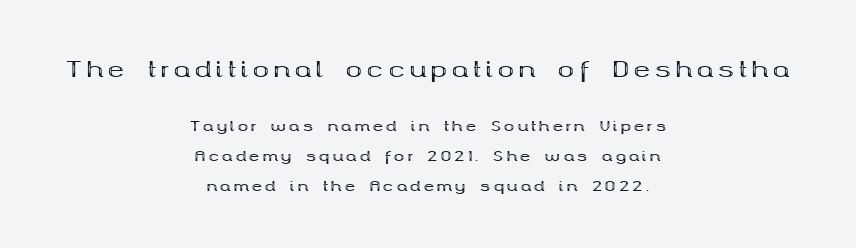
Q: Is the text bold? A: Yes.
Q: Is the text italic (slanted)? A: No, it is upright.
Q: Is the text underlined? A: No.
Q: How is the paragraph aligned? A: Centered.
Q: Is the spacing between letters normal or unusually wide? A: Unusually wide.
Q: Is the spacing between lines tight, normal or loose? A: Loose.
Q: Which block of text is set in a larger size, the first (top) or the second (bottom)? A: The first (top) one.
